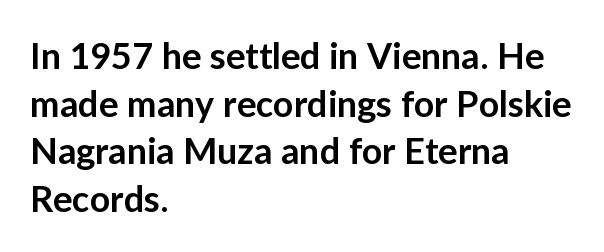
Q: Is the text bold? A: Semi-bold.
Q: Is the text italic (slanted)? A: No, it is upright.
Q: Is the typeface a serif or a sans-serif typeface? A: Sans-serif.
Q: Is the text underlined? A: No.
Q: How is the paragraph aligned? A: Left-aligned.
Q: Is the spacing between letters normal or unusually wide? A: Normal.
Q: Is the spacing between lines tight, normal or loose? A: Normal.
Q: Width (condensed, normal, or wide)? A: Normal.
Q: Stroke contrast? A: Low.
Q: x-height? A: Medium.
Q: Monospaced? A: No.
